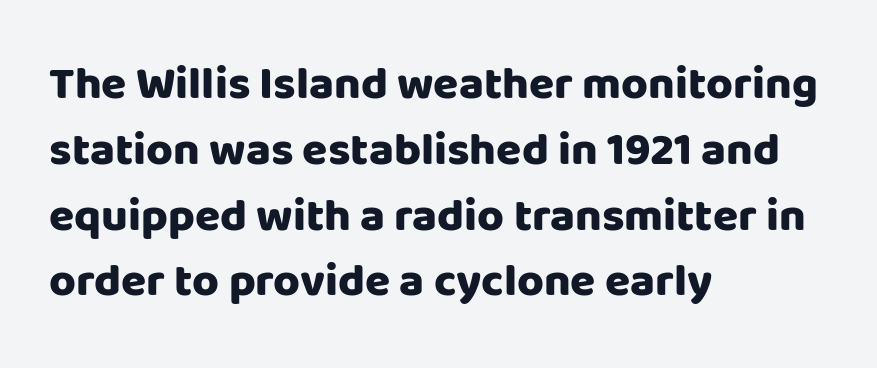
This sample has the flowing, uneven cadence of proportional lettering. There is no visible air inserted between adjacent glyphs. All the whitespace from short lines collects on the right. Grotesque or geometric, the face here clearly has no serifs. Underlining? Definitely not there. Students, observe: this is what conventionally led text looks like.
